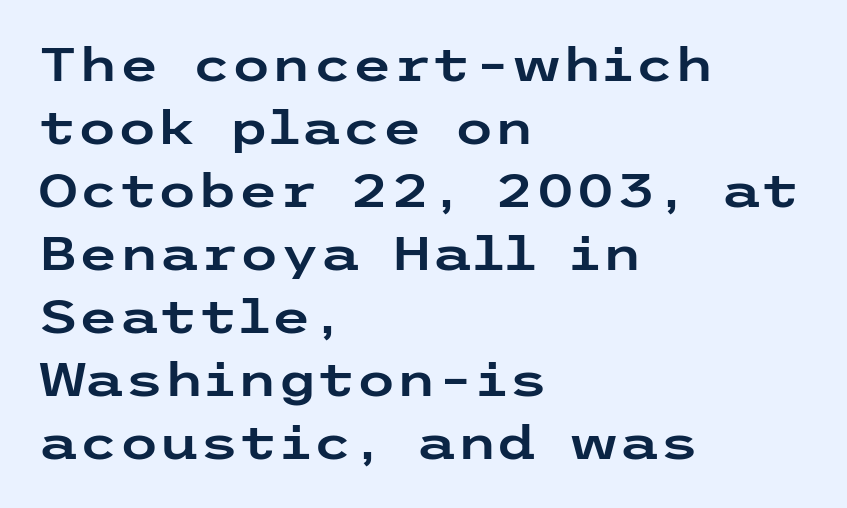
{"serif": "no", "italic": "no", "width": "wide", "stroke_contrast": "low", "x_height": "medium", "underline": "no", "align": "left", "line_spacing": "normal", "line_spacing_ratio": 1.37, "letter_spacing": "normal", "letter_spacing_em": 0.0, "glyph_px": 46}
